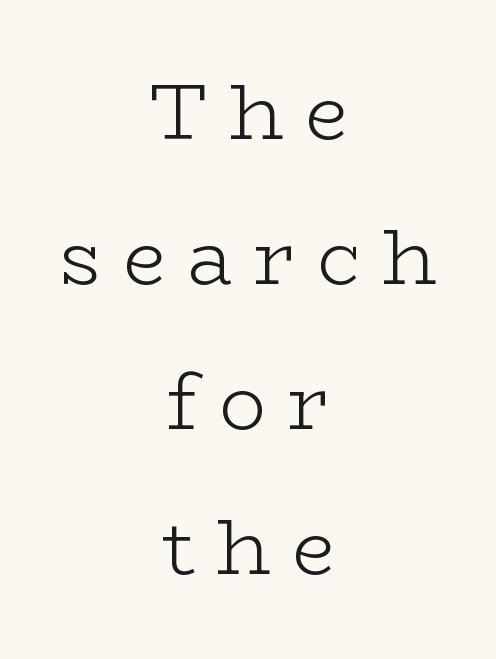
The horizontal fit of the characters is loose and conspicuously gappy. The rag falls on both sides of this text block equally. The characters are drawn with everyday or finer stroke widths. Spacing verdict: proportional, widths tailored to each character. The space beneath each line is pristine and unruled.
